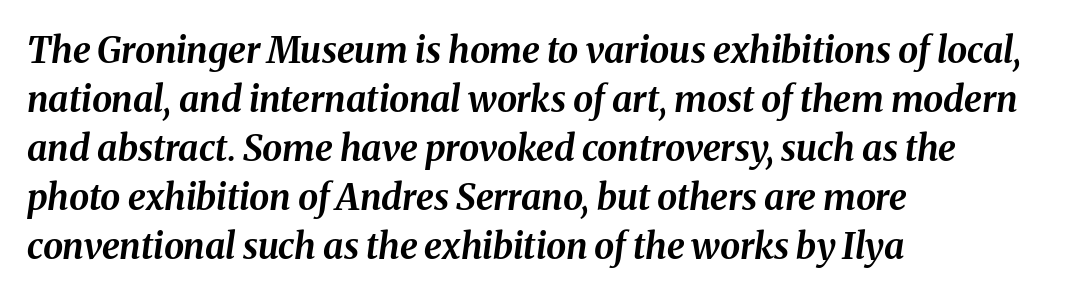
Q: Is the text bold? A: Yes.
Q: Is the text italic (slanted)? A: Yes, it leans right by about 8 degrees.
Q: Is the text underlined? A: No.
Q: How is the paragraph aligned? A: Left-aligned.
Q: Is the spacing between letters normal or unusually wide? A: Normal.
Q: Is the spacing between lines tight, normal or loose? A: Normal.
Q: Width (condensed, normal, or wide)? A: Normal.
Q: Stroke contrast? A: Medium.
Q: x-height? A: Medium.
Q: Monospaced? A: No.
